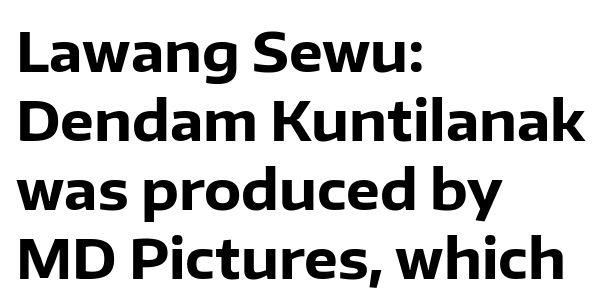
Q: Is the text bold? A: Yes.
Q: Is the text italic (slanted)? A: No, it is upright.
Q: Is the typeface a serif or a sans-serif typeface? A: Sans-serif.
Q: Is the text underlined? A: No.
Q: How is the paragraph aligned? A: Left-aligned.
Q: Is the spacing between letters normal or unusually wide? A: Normal.
Q: Is the spacing between lines tight, normal or loose? A: Normal.
Q: Width (condensed, normal, or wide)? A: Normal.
Q: Stroke contrast? A: Low.
Q: x-height? A: Medium.
Q: Monospaced? A: No.
